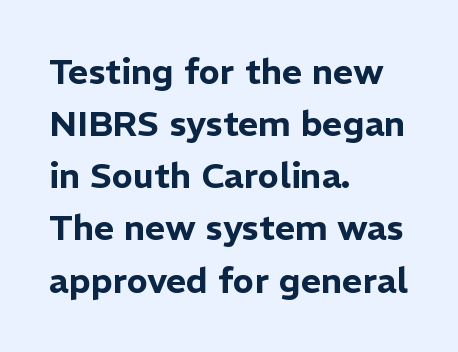
{"serif": "no", "italic": "no", "width": "normal", "stroke_contrast": "low", "x_height": "medium", "monospaced": "no", "underline": "no", "align": "left", "line_spacing": "normal", "line_spacing_ratio": 1.49, "letter_spacing": "normal", "letter_spacing_em": 0.0, "glyph_px": 35}
